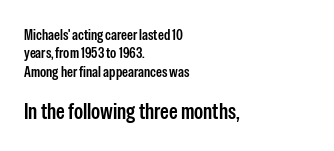
The rendering anchors every line to the left-hand side. Small over large — that's the arrangement of the two blocks here. Default kerning and tracking; the words read as compact shapes. On the weight axis this lands at semibold, roughly 600. The letters stand straight up with perfectly vertical stems.
